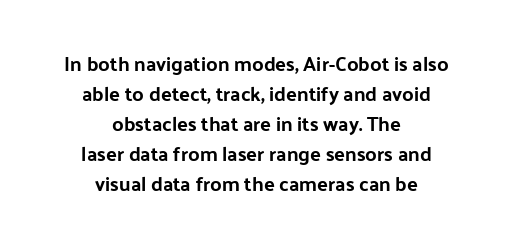
The zone under the glyphs is completely vacant. Compared with a flush-left layout, this one balances lines on the center instead. The vertical gap from one line to the next is medium. What stands out about the letter spacing? Nothing — it is the standard amount. Style check: upright.
